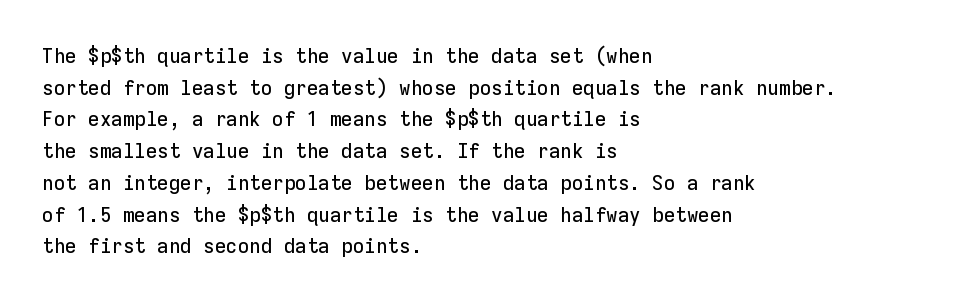
{"italic": "no", "underline": "no", "align": "left", "line_spacing": "normal", "line_spacing_ratio": 1.51, "letter_spacing": "normal", "letter_spacing_em": 0.0, "glyph_px": 21}
